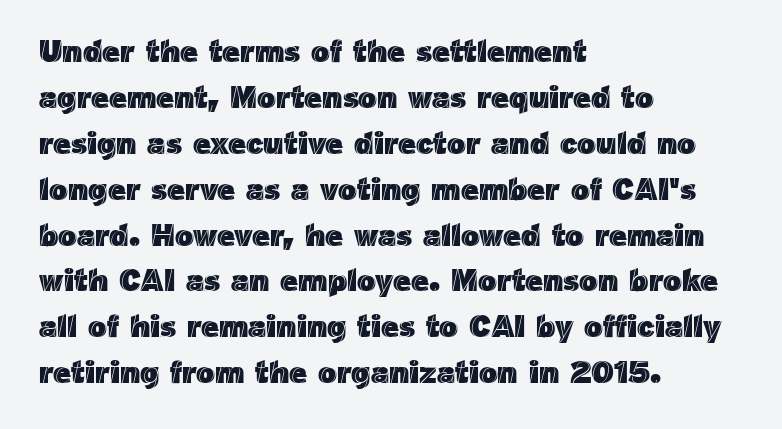
Each letter keeps its own natural width here, so spacing adapts to shape. Inter-character spacing is left at the font's built-in metrics. Posture: vertical. The baseline area is clear. The paragraph shown leans on its left margin. Whoever set this chose a conventional vertical rhythm.
